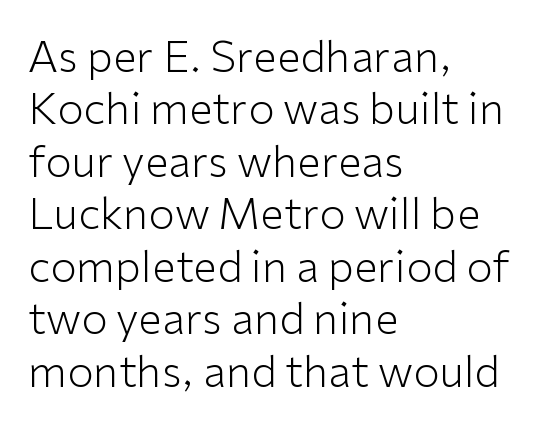
{"serif": "no", "italic": "no", "bold": "no", "weight": "light", "width": "normal", "stroke_contrast": "low", "x_height": "medium", "monospaced": "no", "underline": "no", "align": "left", "line_spacing_ratio": 1.22, "letter_spacing": "normal", "letter_spacing_em": 0.0, "glyph_px": 43}
